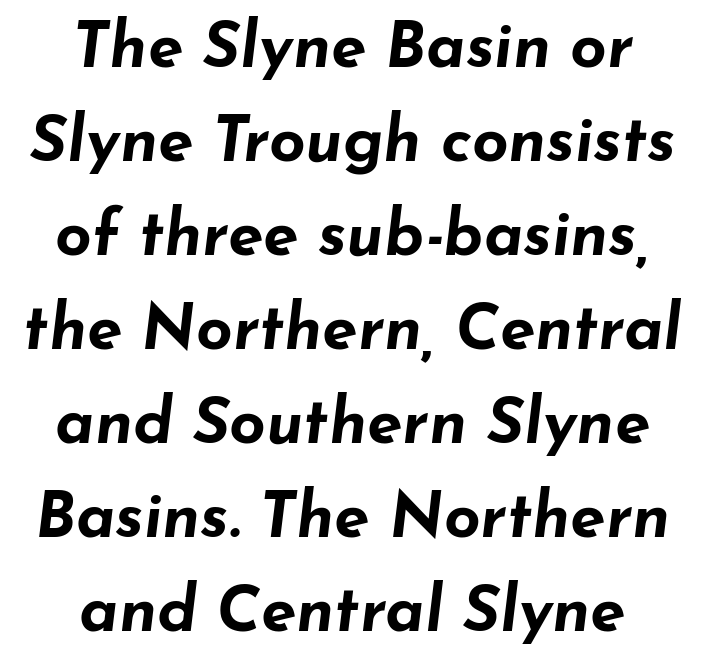
Q: Is the text bold? A: Yes.
Q: Is the text italic (slanted)? A: Yes, it leans right by about 7 degrees.
Q: Is the text underlined? A: No.
Q: How is the paragraph aligned? A: Centered.
Q: Is the spacing between letters normal or unusually wide? A: Normal.
Q: Is the spacing between lines tight, normal or loose? A: Normal.
Q: Width (condensed, normal, or wide)? A: Wide.
Q: Stroke contrast? A: Low.
Q: x-height? A: Small.
Q: Monospaced? A: No.
